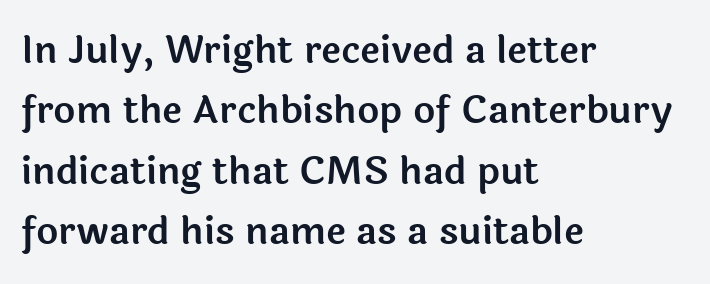
Q: Is the text italic (slanted)? A: No, it is upright.
Q: Is the typeface a serif or a sans-serif typeface? A: Sans-serif.
Q: Is the text underlined? A: No.
Q: How is the paragraph aligned? A: Left-aligned.
Q: Is the spacing between letters normal or unusually wide? A: Normal.
Q: Is the spacing between lines tight, normal or loose? A: Normal.
Q: Width (condensed, normal, or wide)? A: Normal.
Q: x-height? A: Medium.
Q: Monospaced? A: No.
